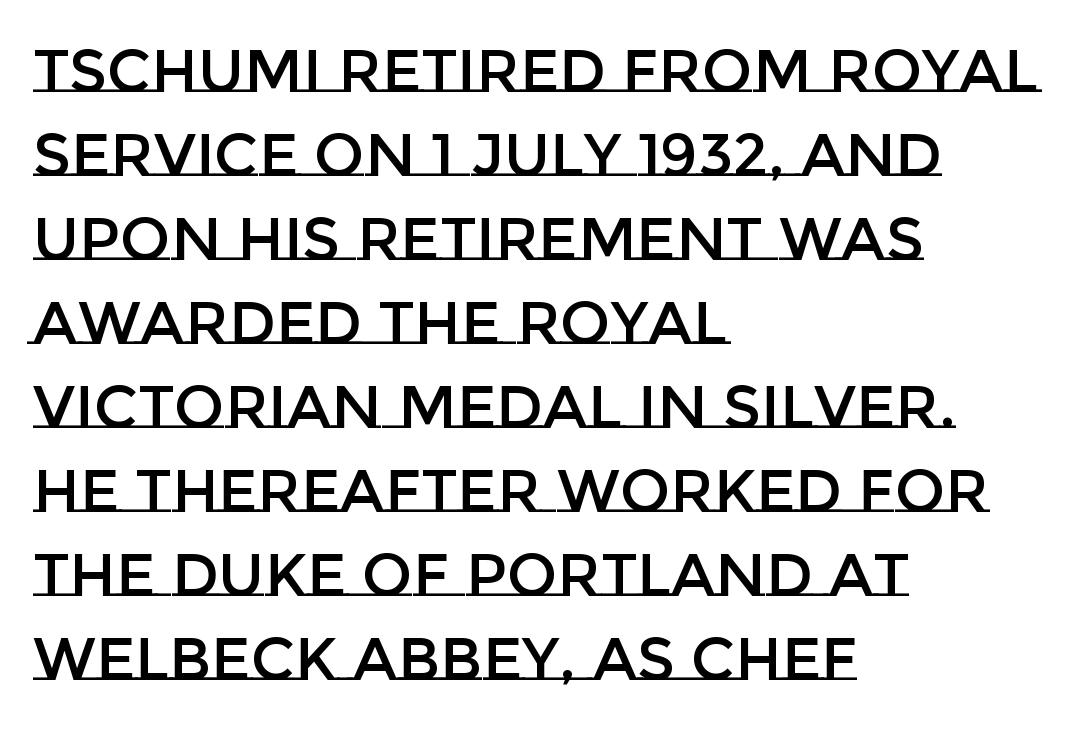
{"italic": "no", "width": "normal", "stroke_contrast": "low", "x_height": "large", "monospaced": "no", "underline": "no", "align": "left", "line_spacing": "normal", "line_spacing_ratio": 1.4, "letter_spacing": "normal", "letter_spacing_em": 0.0, "glyph_px": 60}
